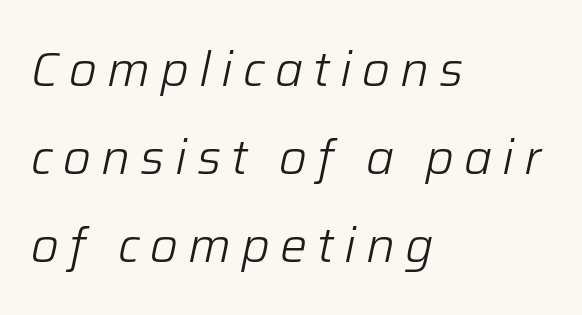
This is not heavy type; no bold has been used. The setting favours the left margin, as ordinary paragraphs usually do. Think of a printed novel: that variable character pitch is what you see here. There's an unmistakable incline to the writing here.
